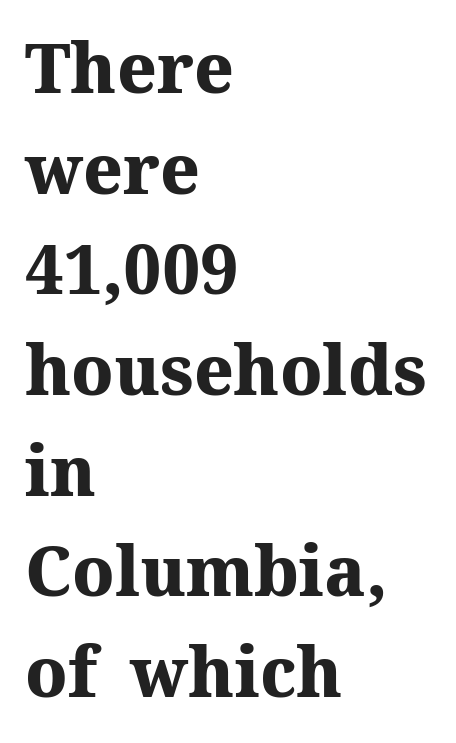
{"serif": "yes", "italic": "no", "bold": "yes", "weight": "heavy", "width": "normal", "stroke_contrast": "medium", "x_height": "medium", "monospaced": "no", "underline": "no", "align": "left", "line_spacing": "normal", "line_spacing_ratio": 1.48, "letter_spacing": "normal", "letter_spacing_em": 0.0, "glyph_px": 68}
